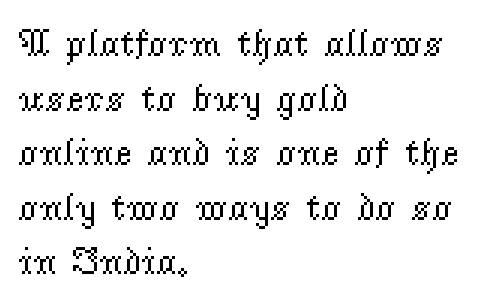
The image shows 39 px regular-weight serif type, upright; set left-aligned, normal line spacing (1.4x), normal letter spacing, not underlined; low stroke contrast and a small x-height.
